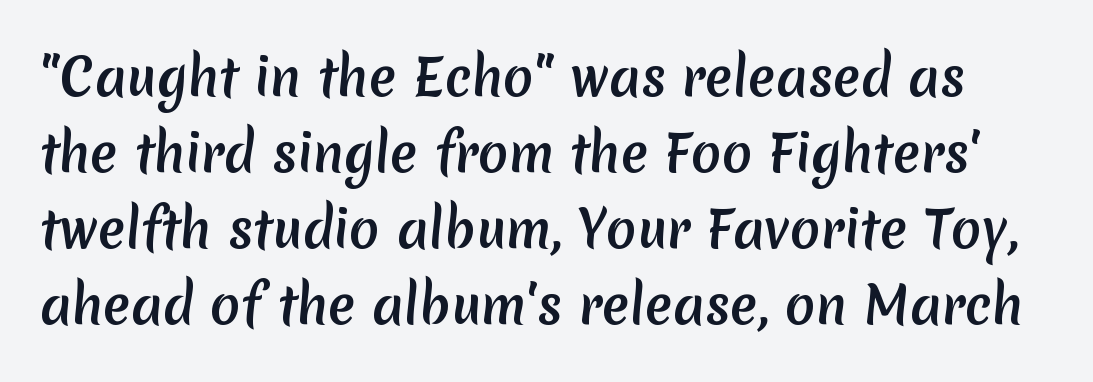
Q: Is the typeface a serif or a sans-serif typeface? A: Sans-serif.
Q: Is the text underlined? A: No.
Q: Is the spacing between letters normal or unusually wide? A: Normal.
Q: Is the spacing between lines tight, normal or loose? A: Normal.
Q: Width (condensed, normal, or wide)? A: Normal.
Q: Stroke contrast? A: Medium.
Q: x-height? A: Medium.
Q: Monospaced? A: No.
